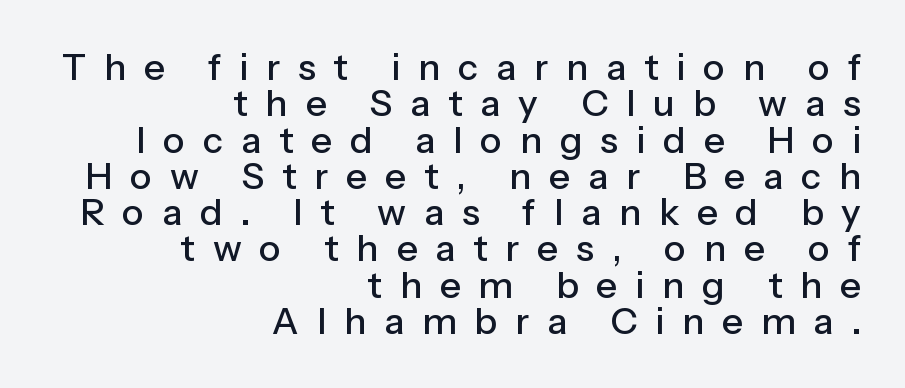
The letters stand straight up with perfectly vertical stems. This sample has the flowing, uneven cadence of proportional lettering. If you drew a ruler down the right edge, every line would touch it. Any mark beneath the type? The region is blank.
